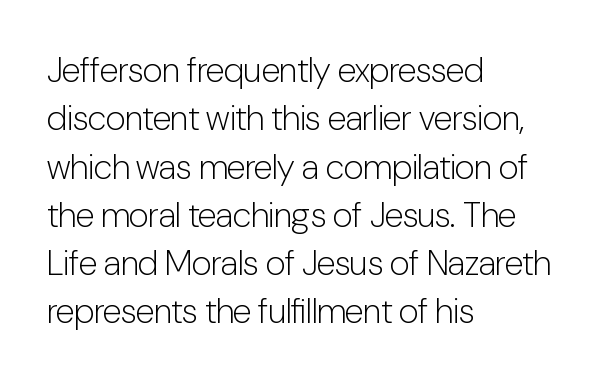
{"serif": "no", "italic": "no", "bold": "no", "weight": "light", "width": "condensed", "stroke_contrast": "low", "x_height": "medium", "monospaced": "no", "underline": "no", "align": "left", "line_spacing": "normal", "line_spacing_ratio": 1.38, "letter_spacing": "normal", "letter_spacing_em": 0.0, "glyph_px": 35}
